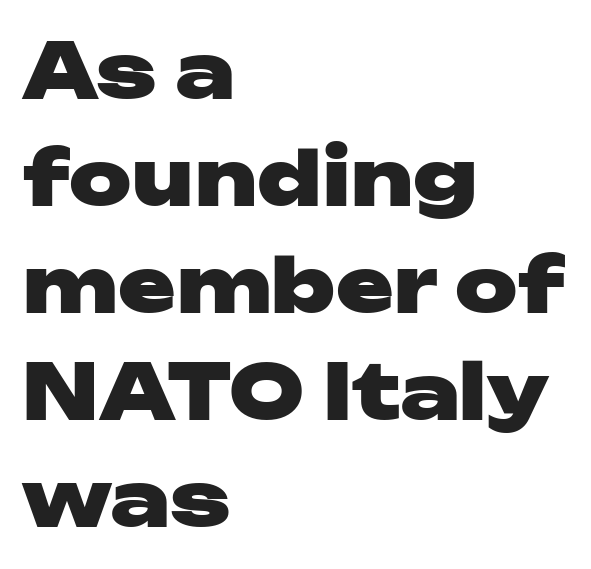
Q: Is the text bold? A: Yes.
Q: Is the text italic (slanted)? A: No, it is upright.
Q: Is the typeface a serif or a sans-serif typeface? A: Sans-serif.
Q: Is the text underlined? A: No.
Q: How is the paragraph aligned? A: Left-aligned.
Q: Is the spacing between letters normal or unusually wide? A: Normal.
Q: Is the spacing between lines tight, normal or loose? A: Normal.
Q: Width (condensed, normal, or wide)? A: Wide.
Q: Stroke contrast? A: Low.
Q: x-height? A: Medium.
Q: Monospaced? A: No.
